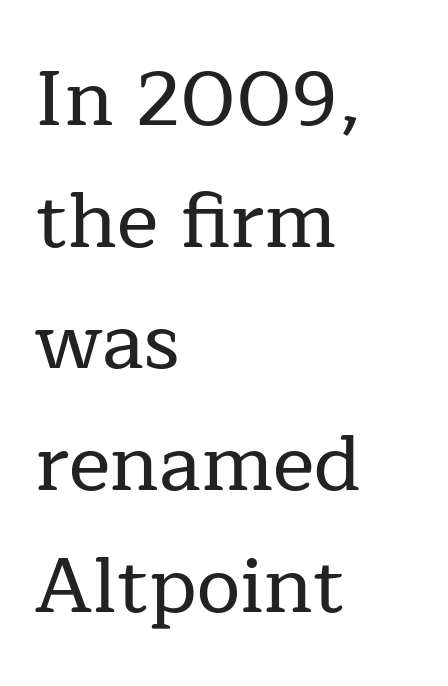
Every stem runs plumb, perpendicular to the baseline. The glyphs in this specimen are seriffed. What's the leading like? Ordinary, nothing unusual. Does extra space separate the letters? No, they use regular spacing. Proportional: the letters do not fall into vertical columns.
